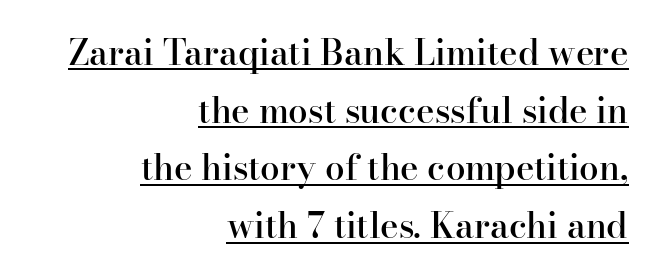
The image shows 35 px semibold serif type, upright; set right-aligned, normal line spacing (1.65x), normal letter spacing, underlined; high stroke contrast and a small x-height.
